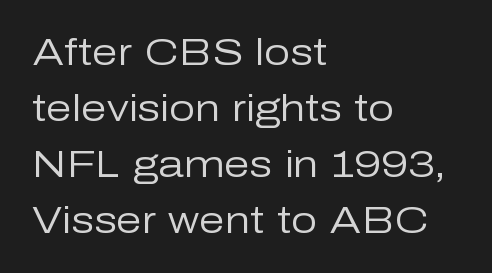
{"serif": "no", "italic": "no", "bold": "no", "weight": "regular", "width": "normal", "stroke_contrast": "low", "x_height": "medium", "monospaced": "no", "underline": "no", "align": "left", "line_spacing": "normal", "line_spacing_ratio": 1.51, "letter_spacing": "normal", "letter_spacing_em": 0.0, "glyph_px": 37}
